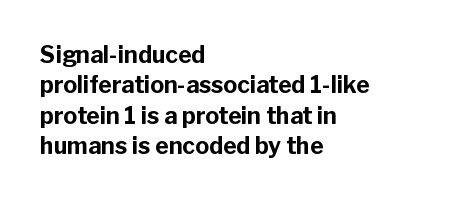
{"italic": "no", "bold": "yes", "underline": "no", "align": "left", "line_spacing": "normal", "line_spacing_ratio": 1.32, "letter_spacing": "normal", "letter_spacing_em": 0.0, "glyph_px": 23}
